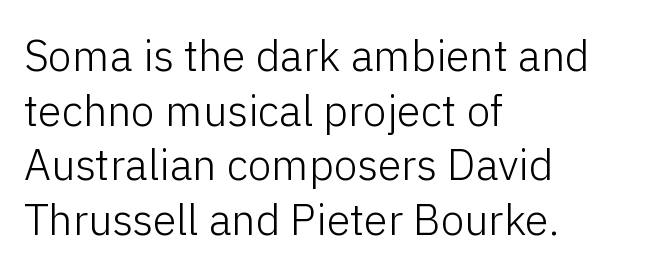
A classic flush-left, rag-right setting is used for this passage. Underline: absent. Stem width sits at or under what a default text font uses. Each letter keeps its own natural width here, so spacing adapts to shape. Serifs: no, the terminals of the letterforms are clean. One glance says typical: line gaps are just what's usual.
